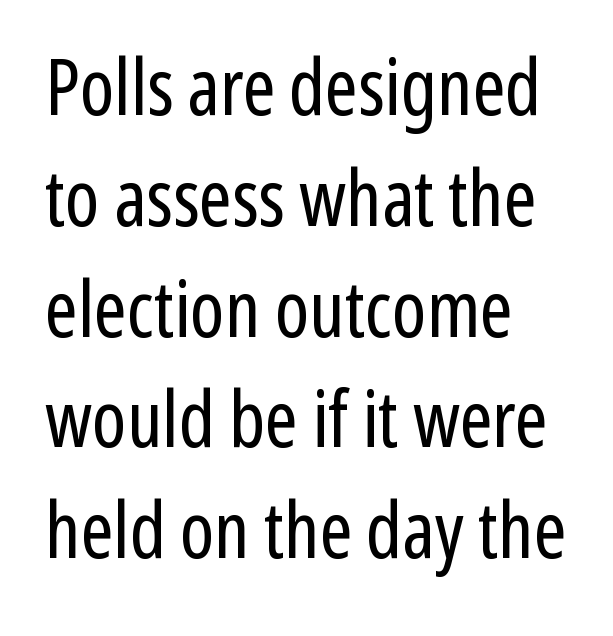
Q: Is the text bold? A: No.
Q: Is the text italic (slanted)? A: No, it is upright.
Q: Is the typeface a serif or a sans-serif typeface? A: Sans-serif.
Q: Is the text underlined? A: No.
Q: How is the paragraph aligned? A: Left-aligned.
Q: Is the spacing between letters normal or unusually wide? A: Normal.
Q: Is the spacing between lines tight, normal or loose? A: Normal.
Q: Width (condensed, normal, or wide)? A: Condensed.
Q: Stroke contrast? A: Low.
Q: x-height? A: Medium.
Q: Monospaced? A: No.
